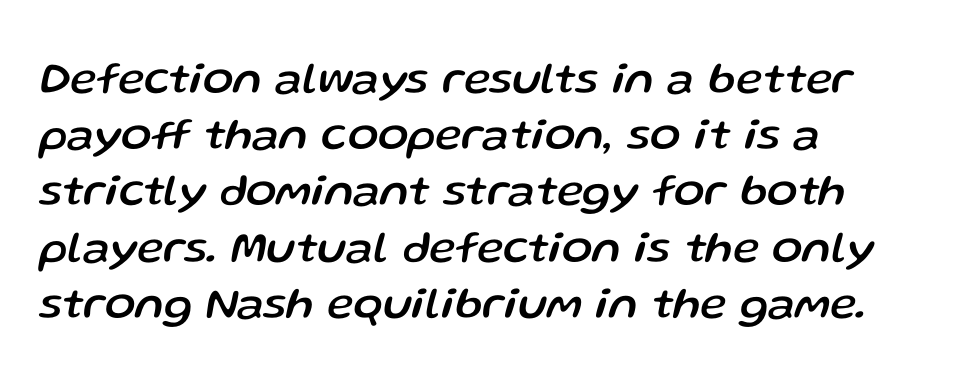
{"italic": "yes", "lean": "right", "slant_degrees": 13, "width": "normal", "stroke_contrast": "low", "x_height": "medium", "monospaced": "no", "underline": "no", "align": "left", "line_spacing": "normal", "line_spacing_ratio": 1.25, "letter_spacing": "normal", "letter_spacing_em": 0.0, "glyph_px": 45}
